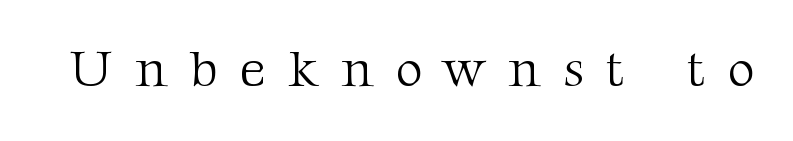
The image shows 52 px light serif type, upright; set unusually wide letter spacing (+0.43 em), not underlined; medium stroke contrast and a medium x-height.
